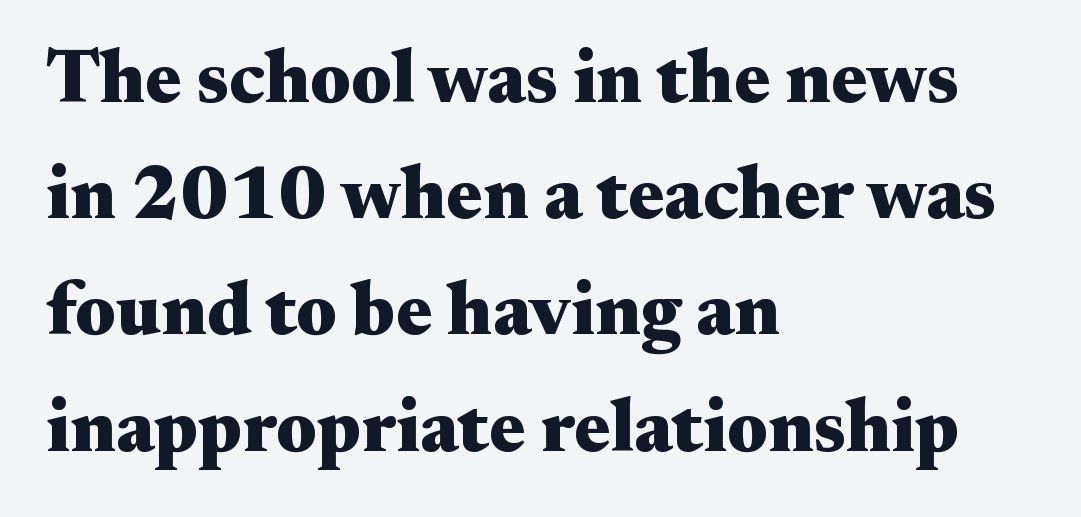
{"serif": "yes", "italic": "no", "bold": "yes", "weight": "heavy", "width": "wide", "stroke_contrast": "medium", "x_height": "small", "monospaced": "no", "underline": "no", "align": "left", "line_spacing": "normal", "line_spacing_ratio": 1.55, "letter_spacing": "normal", "letter_spacing_em": 0.0, "glyph_px": 75}
